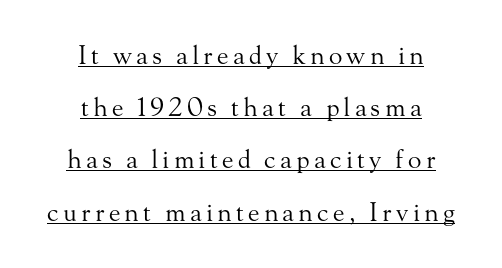
Q: Is the text bold? A: No.
Q: Is the text italic (slanted)? A: No, it is upright.
Q: Is the text underlined? A: Yes.
Q: How is the paragraph aligned? A: Centered.
Q: Is the spacing between lines tight, normal or loose? A: Loose.
